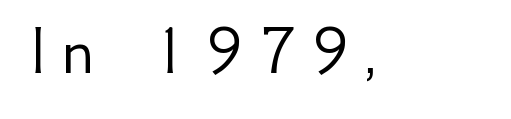
Q: Is the text bold? A: No.
Q: Is the text italic (slanted)? A: No, it is upright.
Q: Is the typeface a serif or a sans-serif typeface? A: Sans-serif.
Q: Is the text underlined? A: No.
Q: Width (condensed, normal, or wide)? A: Normal.
Q: Stroke contrast? A: Low.
Q: x-height? A: Small.
Q: Monospaced? A: No.
